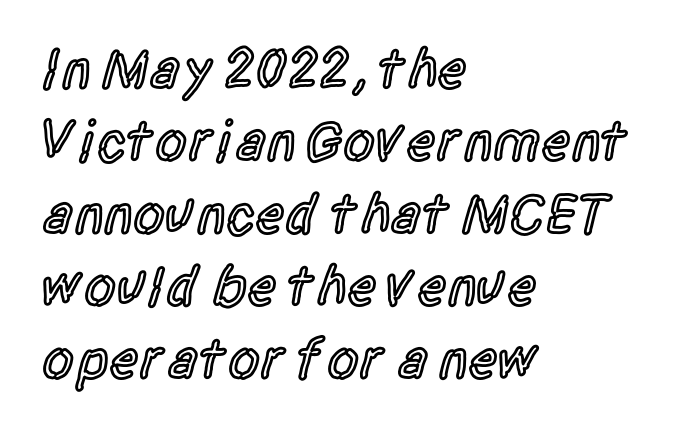
Q: Is the text bold? A: Semi-bold.
Q: Is the text italic (slanted)? A: Yes.
Q: Is the typeface a serif or a sans-serif typeface? A: Sans-serif.
Q: Is the text underlined? A: No.
Q: How is the paragraph aligned? A: Left-aligned.
Q: Is the spacing between letters normal or unusually wide? A: Normal.
Q: Is the spacing between lines tight, normal or loose? A: Normal.
Q: Width (condensed, normal, or wide)? A: Condensed.
Q: x-height? A: Large.
Q: Monospaced? A: No.
